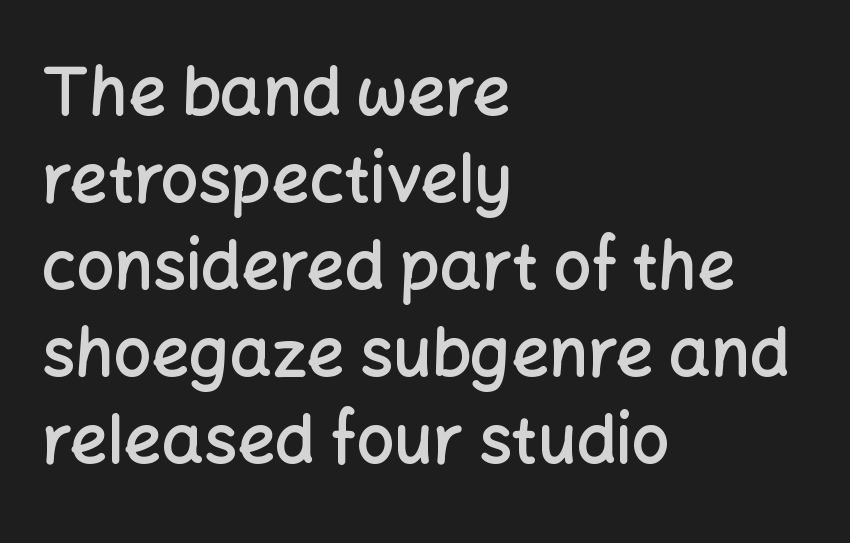
Q: Is the text bold? A: Semi-bold.
Q: Is the text italic (slanted)? A: No, it is upright.
Q: Is the typeface a serif or a sans-serif typeface? A: Sans-serif.
Q: Is the text underlined? A: No.
Q: How is the paragraph aligned? A: Left-aligned.
Q: Is the spacing between letters normal or unusually wide? A: Normal.
Q: Is the spacing between lines tight, normal or loose? A: Normal.
Q: Width (condensed, normal, or wide)? A: Normal.
Q: Stroke contrast? A: Low.
Q: x-height? A: Medium.
Q: Monospaced? A: No.
